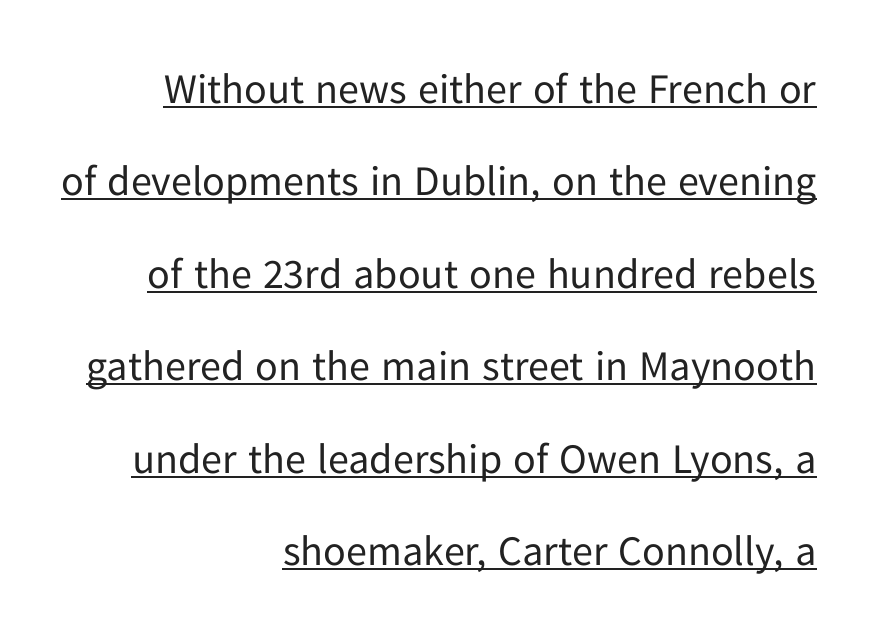
{"serif": "no", "italic": "no", "bold": "no", "weight": "regular", "width": "normal", "stroke_contrast": "low", "x_height": "medium", "monospaced": "no", "underline": "yes", "align": "right", "line_spacing": "loose", "line_spacing_ratio": 2.2, "letter_spacing": "normal", "letter_spacing_em": 0.0, "glyph_px": 42}
